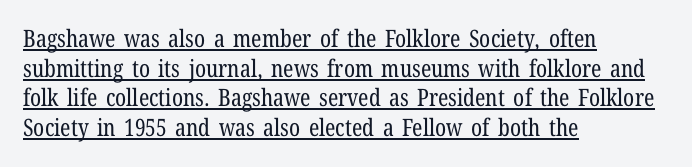
The image shows 24 px text type, upright; set left-aligned, line spacing 1.23x, normal letter spacing, underlined.
